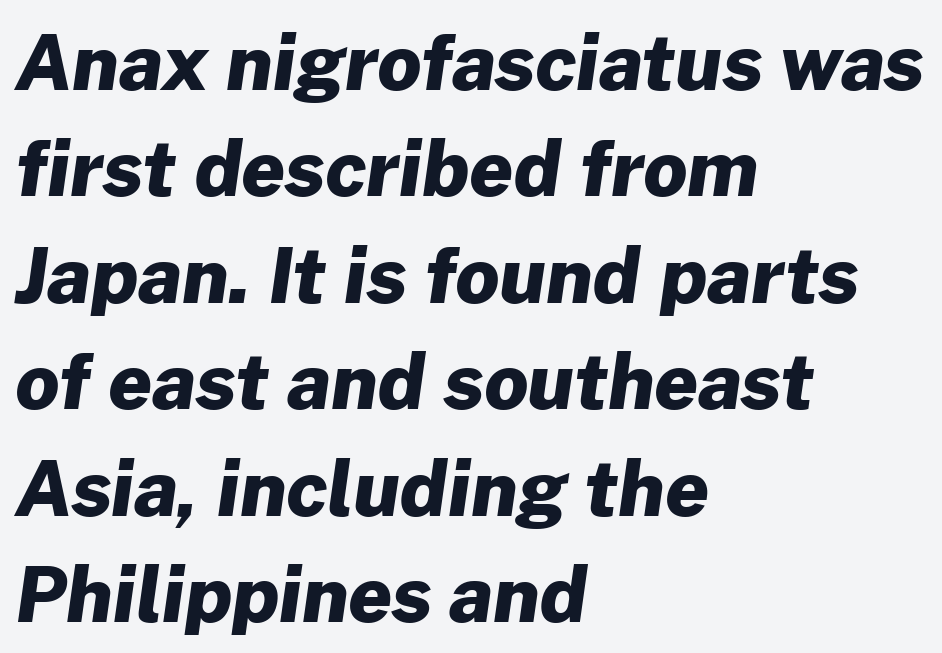
The image shows 76 px heavy sans-serif type; set left-aligned, normal line spacing (1.4x), normal letter spacing, not underlined; low stroke contrast and a medium x-height.
